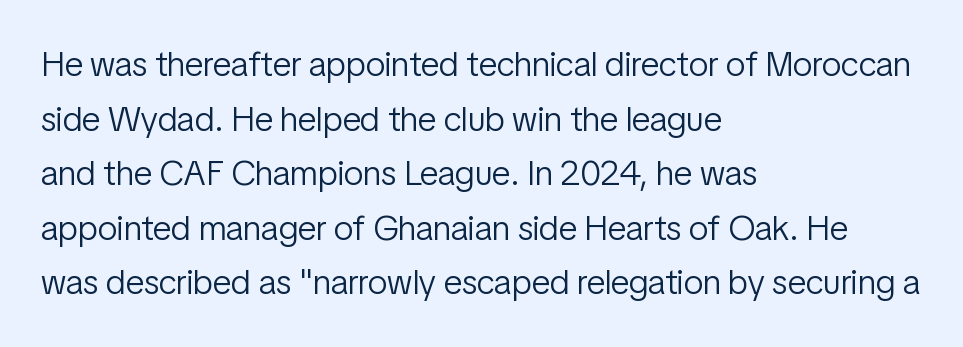
{"serif": "no", "italic": "no", "bold": "no", "weight": "light", "width": "condensed", "stroke_contrast": "low", "x_height": "medium", "monospaced": "no", "underline": "no", "align": "left", "line_spacing": "normal", "line_spacing_ratio": 1.56, "letter_spacing": "normal", "letter_spacing_em": 0.0, "glyph_px": 35}
